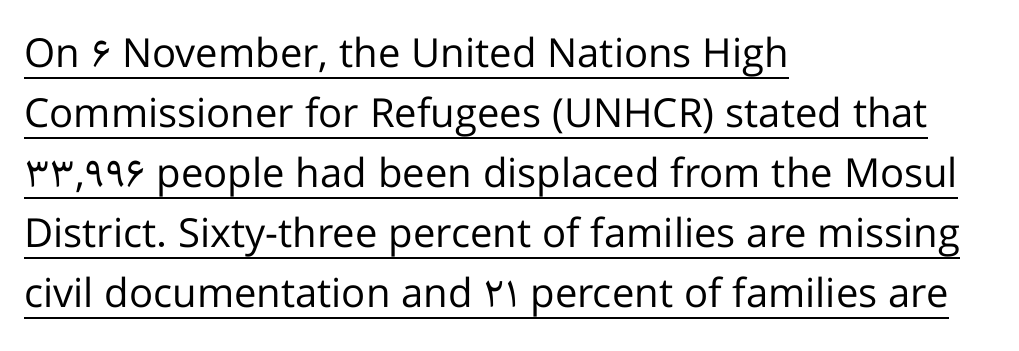
The gaps between neighbouring characters are ordinary and unremarkable. If you measured baseline to baseline, you'd find a middling distance. The letters stand straight up with perfectly vertical stems. Think of a printed novel: that variable character pitch is what you see here.
